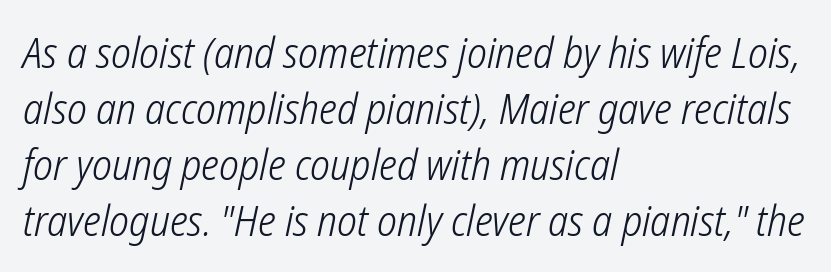
Letters rest on an invisible, unmarked baseline. Stem width sits at or under what a default text font uses. Visually the block forms a straight wall on the left and a jagged coastline on the right. The line-height multiplier appears to be the usual default. Nope, no serifs anywhere on these letters.
